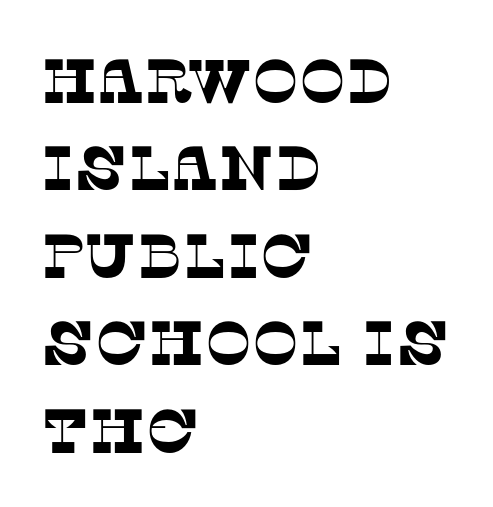
Q: Is the typeface a serif or a sans-serif typeface? A: Serif.
Q: Is the text underlined? A: No.
Q: How is the paragraph aligned? A: Left-aligned.
Q: Is the spacing between letters normal or unusually wide? A: Normal.
Q: Is the spacing between lines tight, normal or loose? A: Normal.
Q: Width (condensed, normal, or wide)? A: Normal.
Q: Stroke contrast? A: Low.
Q: x-height? A: Large.
Q: Monospaced? A: No.
